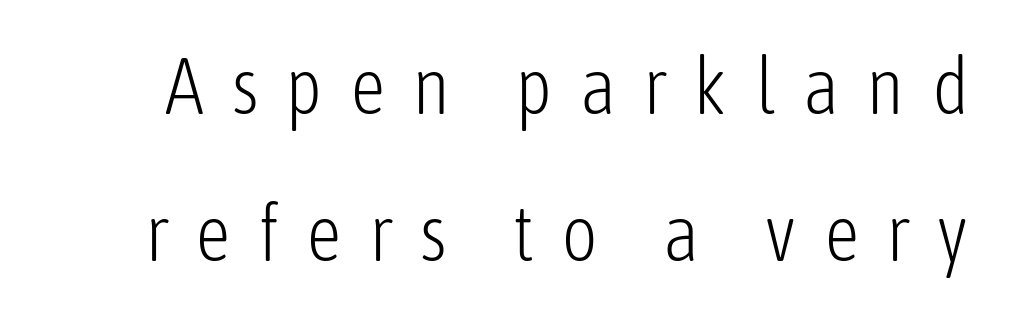
The font is comparable to plain body text, perhaps lighter. These lines are rendered in a variable-pitch font. Posture: straight, roman, zero tilt. The area under the type is left untouched.
